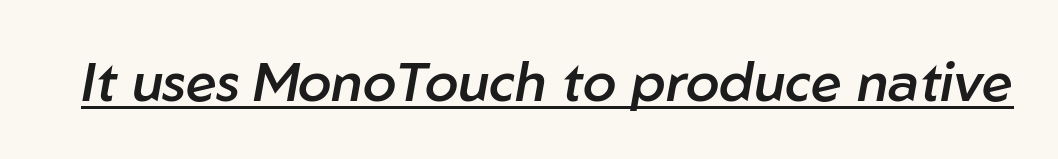
Q: Is the text bold? A: Semi-bold.
Q: Is the text italic (slanted)? A: Yes, it leans right by about 10 degrees.
Q: Is the text underlined? A: Yes.
Q: Is the spacing between letters normal or unusually wide? A: Normal.
Q: Width (condensed, normal, or wide)? A: Normal.
Q: Stroke contrast? A: Low.
Q: x-height? A: Medium.
Q: Monospaced? A: No.
